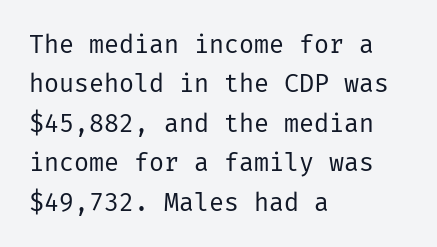
Q: Is the text bold? A: No.
Q: Is the text italic (slanted)? A: No, it is upright.
Q: Is the text underlined? A: No.
Q: How is the paragraph aligned? A: Left-aligned.
Q: Is the spacing between letters normal or unusually wide? A: Normal.
Q: Is the spacing between lines tight, normal or loose? A: Normal.
